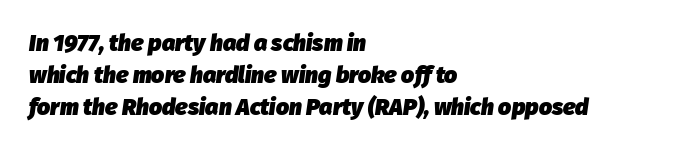
The image shows 23 px bold type, italic (leaning right); set left-aligned, normal line spacing (1.4x), normal letter spacing, not underlined.
